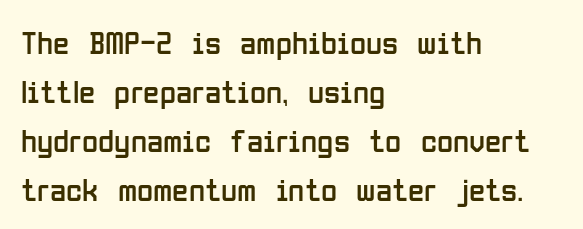
Q: Is the text bold? A: No.
Q: Is the text italic (slanted)? A: No, it is upright.
Q: Is the typeface a serif or a sans-serif typeface? A: Sans-serif.
Q: Is the text underlined? A: No.
Q: How is the paragraph aligned? A: Left-aligned.
Q: Is the spacing between letters normal or unusually wide? A: Normal.
Q: Is the spacing between lines tight, normal or loose? A: Normal.
Q: Width (condensed, normal, or wide)? A: Condensed.
Q: Stroke contrast? A: Low.
Q: x-height? A: Medium.
Q: Monospaced? A: No.
